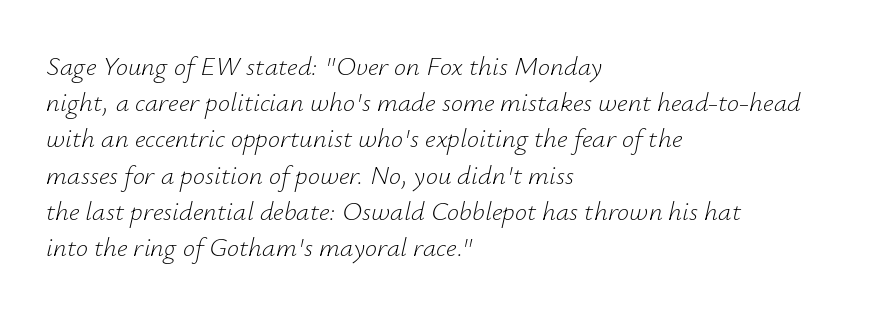
A normal amount of white space separates one row of letters from the next. No letter is thick-stroked: the sample isn't bold. The text carries the slant typical of an italic or oblique font. Spacing between characters is what you'd get straight out of the box. Beneath every word, the page is bare. Does the copy run flush right? No — it runs flush left.
